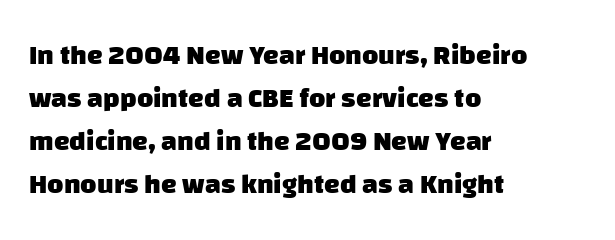
The letters advance in unequal steps, a hallmark of proportional type. Each letter's strokes conclude bluntly, with no projecting serifs. No word sits above an underline. Tracking here is standard; glyphs follow each other at the usual distance. Notice how the passage keeps a crisp vertical edge on the left only.
